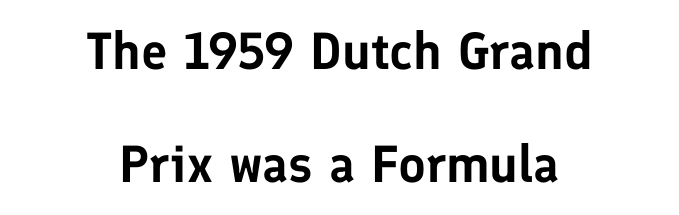
These lines are rendered in a variable-pitch font. Casual observation: everything's sitting right in the middle. Short note: letters normally spaced. Whoever set this chose breathing room over compactness in the vertical rhythm. The glyphs are unaccompanied by any horizontal stroke below them. Serif or sans? Sans — the stroke terminals are bare.
